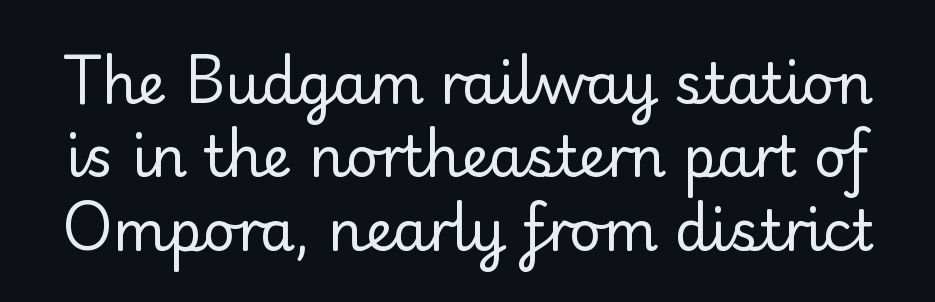
The image shows 56 px regular-weight sans-serif type, upright; set normal line spacing (1.31x), normal letter spacing, not underlined; low stroke contrast and a small x-height.
